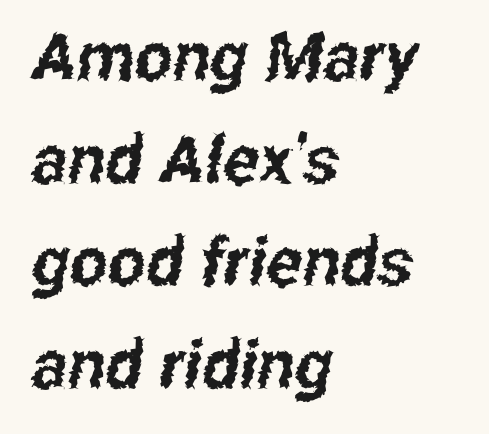
Q: Is the typeface a serif or a sans-serif typeface? A: Sans-serif.
Q: Is the text underlined? A: No.
Q: How is the paragraph aligned? A: Left-aligned.
Q: Is the spacing between letters normal or unusually wide? A: Normal.
Q: Is the spacing between lines tight, normal or loose? A: Normal.
Q: Width (condensed, normal, or wide)? A: Condensed.
Q: Stroke contrast? A: Low.
Q: x-height? A: Medium.
Q: Monospaced? A: No.
